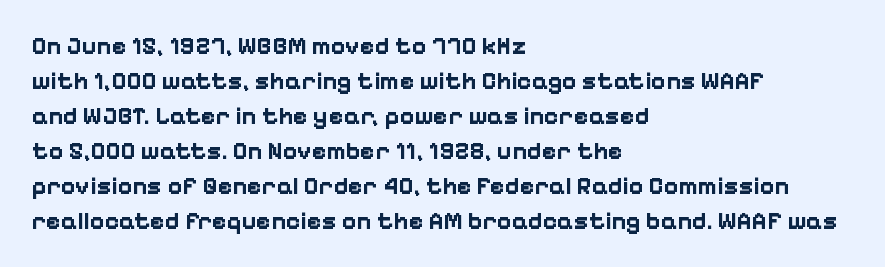
Q: Is the text bold? A: Yes.
Q: Is the text italic (slanted)? A: No, it is upright.
Q: Is the text underlined? A: No.
Q: How is the paragraph aligned? A: Left-aligned.
Q: Is the spacing between letters normal or unusually wide? A: Normal.
Q: Is the spacing between lines tight, normal or loose? A: Normal.
